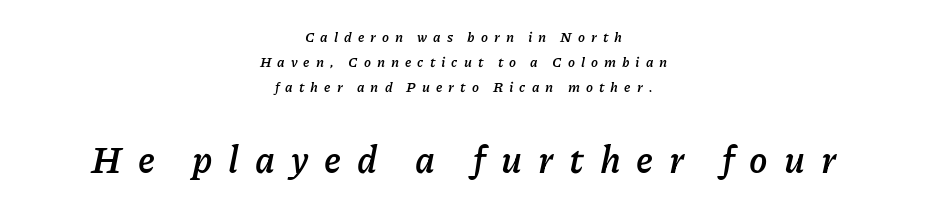
Q: Is the text bold? A: Yes.
Q: Is the text italic (slanted)? A: Yes, it leans right by about 11 degrees.
Q: Is the text underlined? A: No.
Q: How is the paragraph aligned? A: Centered.
Q: Is the spacing between letters normal or unusually wide? A: Unusually wide.
Q: Which block of text is set in a larger size, the first (top) or the second (bottom)? A: The second (bottom) one.
Q: Width (condensed, normal, or wide)? A: Normal.
Q: Stroke contrast? A: Low.
Q: x-height? A: Medium.
Q: Monospaced? A: No.
